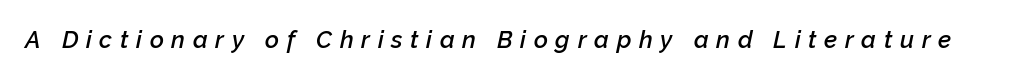
Q: Is the text bold? A: Semi-bold.
Q: Is the text italic (slanted)? A: Yes, it leans right by about 12 degrees.
Q: Is the text underlined? A: No.
Q: Is the spacing between letters normal or unusually wide? A: Unusually wide.
